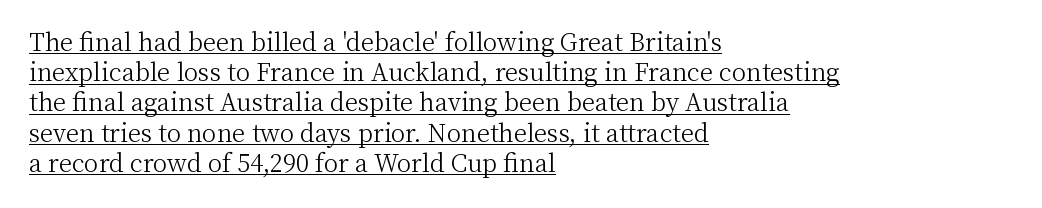
Interline gaps are of average width in this sample. The letterforms sit at book weight or below. Notice how the passage keeps a crisp vertical edge on the left only. Caption: lettering with a line underneath.
